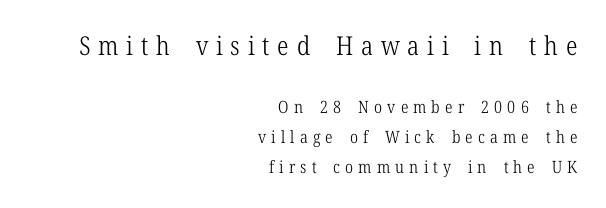
{"italic": "no", "bold": "no", "underline": "no", "align": "right", "line_spacing_ratio": 1.77, "letter_spacing": "wide", "letter_spacing_em": 0.3, "larger_block": "first", "size_ratio": 1.53, "glyph_px": 26}
